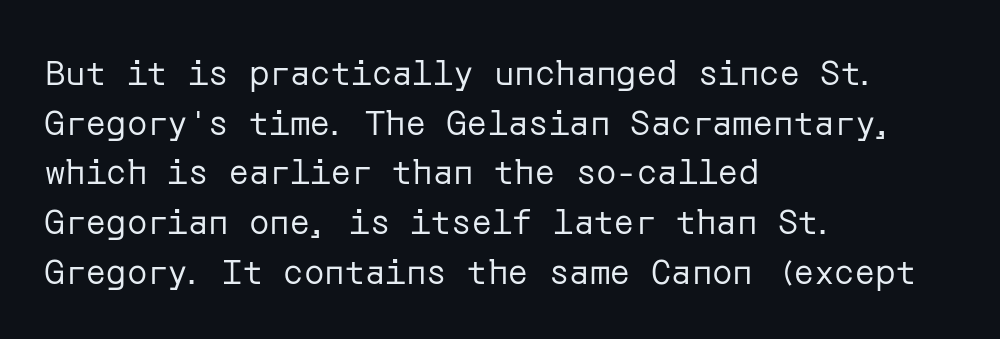
Q: Is the text bold? A: No.
Q: Is the text italic (slanted)? A: No, it is upright.
Q: Is the typeface a serif or a sans-serif typeface? A: Sans-serif.
Q: Is the text underlined? A: No.
Q: How is the paragraph aligned? A: Left-aligned.
Q: Is the spacing between letters normal or unusually wide? A: Normal.
Q: Is the spacing between lines tight, normal or loose? A: Normal.
Q: Width (condensed, normal, or wide)? A: Normal.
Q: Stroke contrast? A: Low.
Q: x-height? A: Medium.
